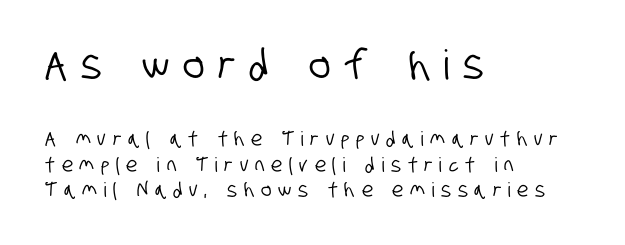
Q: Is the typeface a serif or a sans-serif typeface? A: Sans-serif.
Q: Is the text underlined? A: No.
Q: How is the paragraph aligned? A: Left-aligned.
Q: Is the spacing between letters normal or unusually wide? A: Unusually wide.
Q: Is the spacing between lines tight, normal or loose? A: Normal.
Q: Which block of text is set in a larger size, the first (top) or the second (bottom)? A: The first (top) one.
Q: Width (condensed, normal, or wide)? A: Condensed.
Q: Stroke contrast? A: Low.
Q: x-height? A: Large.
Q: Monospaced? A: No.
